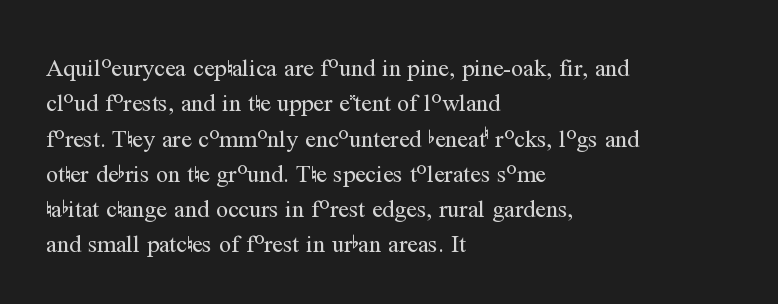
Tracking value appears to be zero — textbook default spacing. Posture: straight, roman, zero tilt. Leftover space on each line is placed entirely after the last word. This is not heavy type; no bold has been used.
